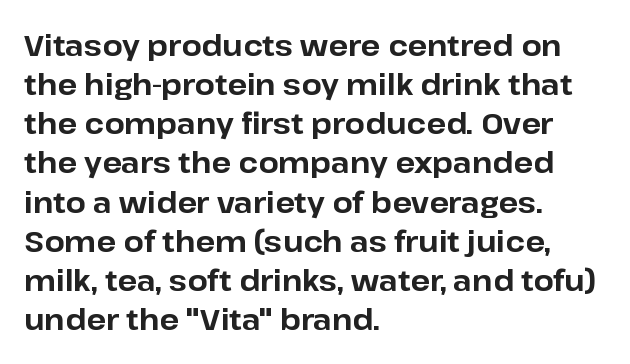
{"serif": "no", "italic": "no", "bold": "yes", "weight": "bold", "width": "normal", "stroke_contrast": "low", "x_height": "medium", "monospaced": "no", "underline": "no", "align": "left", "line_spacing": "normal", "line_spacing_ratio": 1.35, "letter_spacing": "normal", "letter_spacing_em": 0.0, "glyph_px": 29}
